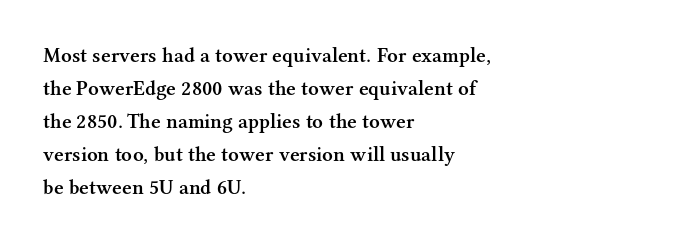
You could call the tracking neutral — neither tight nor loose. Which margin do the lines hug? The left one — the right edge is uneven. Regarding leading, the lines here are spaced in the standard way. Does the weight exceed regular? Yes, but only to semibold. The glyphs are unaccompanied by any horizontal stroke below them.
